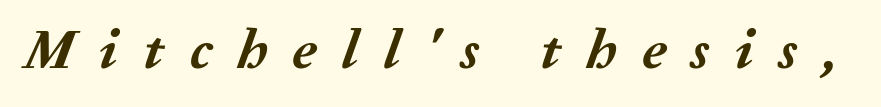
{"italic": "yes", "lean": "right", "slant_degrees": 20, "bold": "yes", "weight": "semibold", "width": "normal", "stroke_contrast": "medium", "x_height": "medium", "monospaced": "no", "underline": "no", "letter_spacing": "wide", "letter_spacing_em": 0.45, "glyph_px": 56}
